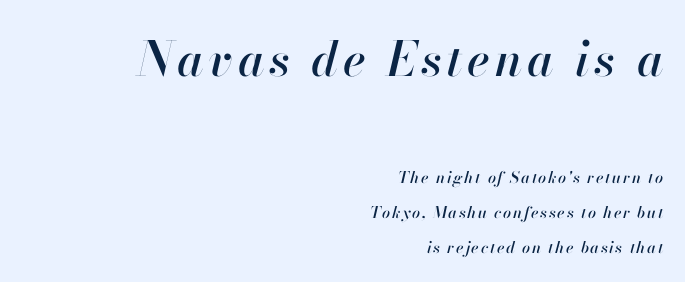
The rendering uses a large line-height, opening up the rows. Has an underline been added? It has not. Here the designer chose a conventional face with non-uniform glyph widths. The passage is arranged like a letterhead date or caption credit — flush right. The font's italic variant was chosen for this text. The more generous point size was reserved for the upper chunk.
